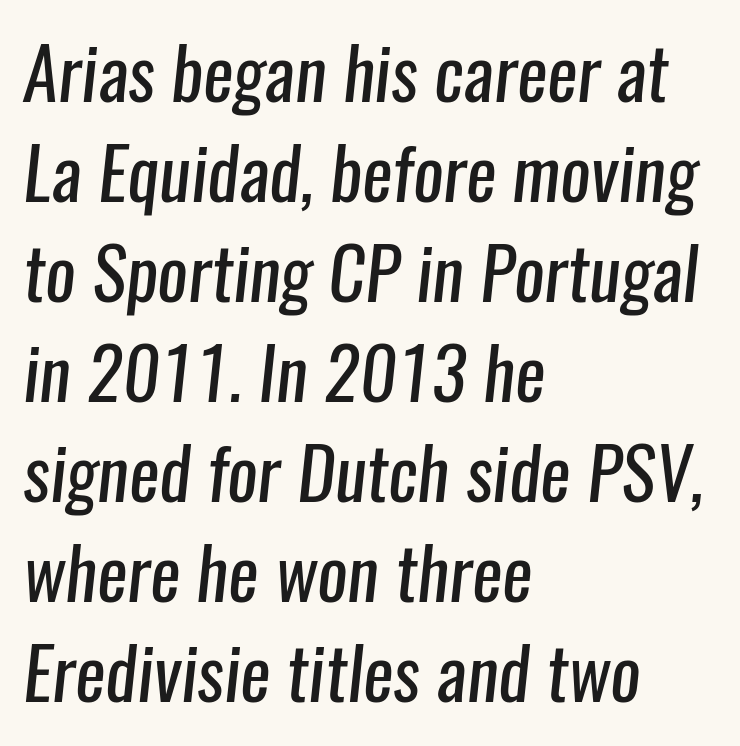
{"serif": "no", "bold": "no", "weight": "regular", "width": "condensed", "stroke_contrast": "low", "x_height": "medium", "monospaced": "no", "underline": "no", "align": "left", "line_spacing": "normal", "line_spacing_ratio": 1.39, "letter_spacing": "normal", "letter_spacing_em": 0.0, "glyph_px": 72}
